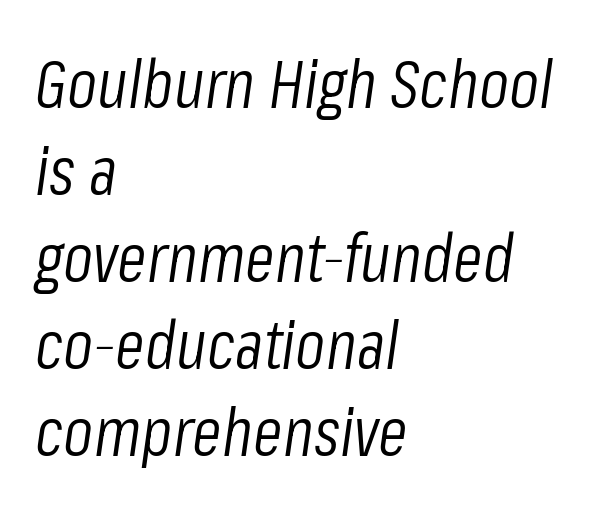
The image shows 68 px light, condensed type, italic (leaning right); set left-aligned, normal line spacing (1.28x), normal letter spacing, not underlined; low stroke contrast and a medium x-height.
